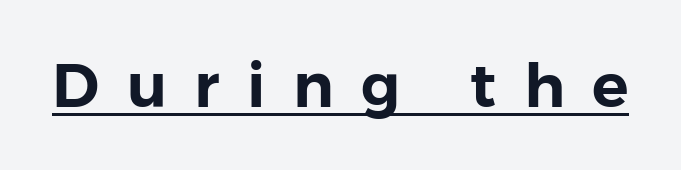
Underline: present. A sans-serif font was chosen for this passage. The letters advance in unequal steps, a hallmark of proportional type. Tracking value appears strongly positive — letters spread wide. Designer's note — italics off, roman on.
